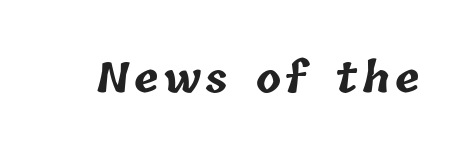
The image shows 41 px bold type; set not underlined; low stroke contrast and a medium x-height.
